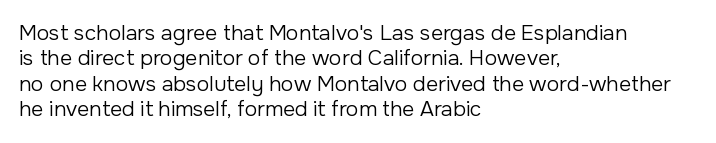
Q: Is the text bold? A: No.
Q: Is the text italic (slanted)? A: No, it is upright.
Q: Is the text underlined? A: No.
Q: How is the paragraph aligned? A: Left-aligned.
Q: Is the spacing between letters normal or unusually wide? A: Normal.
